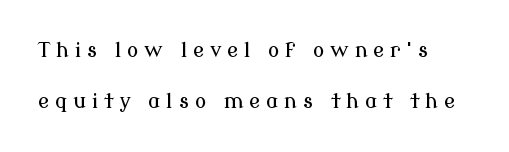
Q: Is the text italic (slanted)? A: No, it is upright.
Q: Is the text underlined? A: No.
Q: Is the spacing between letters normal or unusually wide? A: Unusually wide.
Q: Is the spacing between lines tight, normal or loose? A: Loose.
